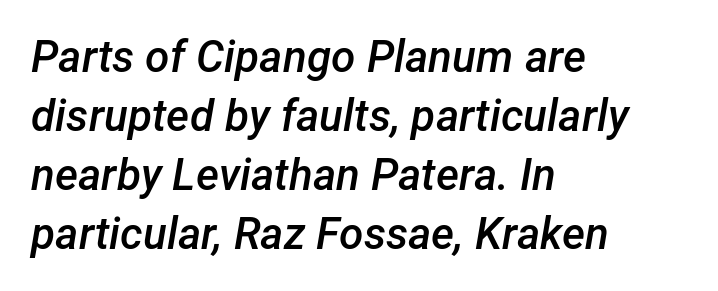
{"italic": "yes", "lean": "right", "slant_degrees": 12, "bold": "semi", "weight": "semibold", "width": "normal", "stroke_contrast": "low", "x_height": "medium", "monospaced": "no", "underline": "no", "align": "left", "line_spacing": "normal", "line_spacing_ratio": 1.34, "letter_spacing": "normal", "letter_spacing_em": 0.0, "glyph_px": 44}
